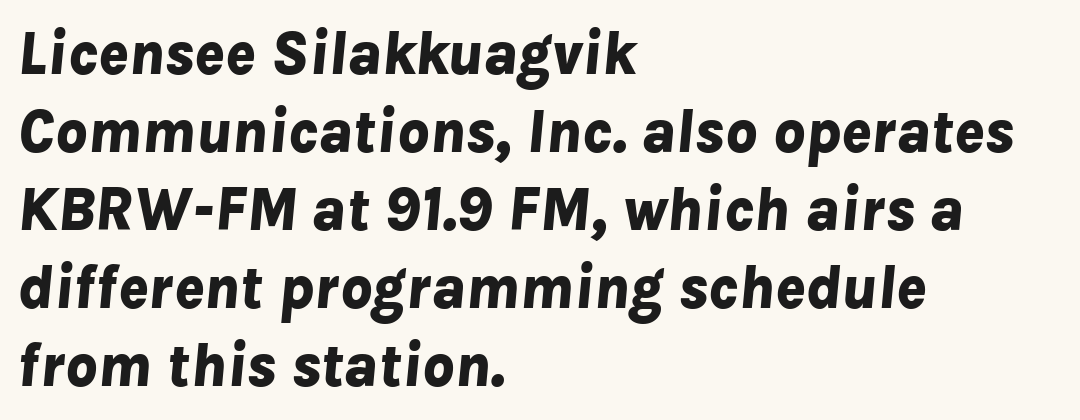
The compositor pushed each line to the left boundary. The sample has been set heavy, in full bold. The glyphs are unaccompanied by any horizontal stroke below them. Regular leading. Nothing unusual about the tracking: characters are spaced as the font intends.
